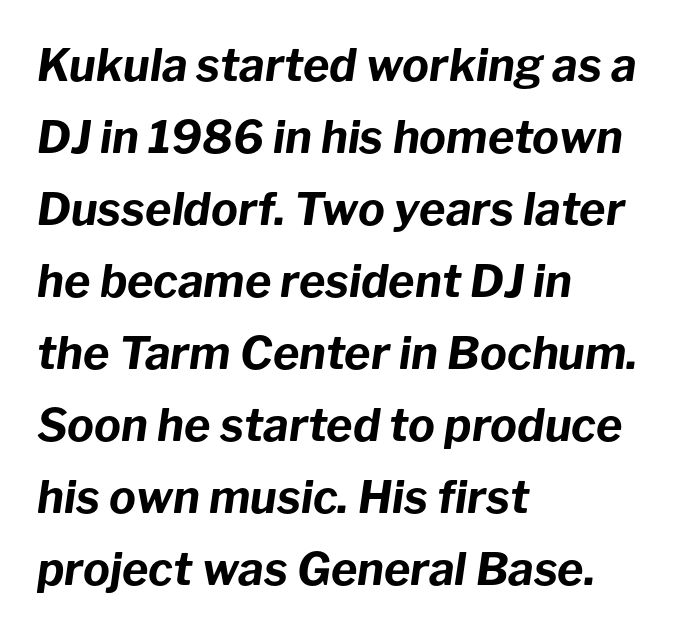
{"italic": "yes", "lean": "right", "slant_degrees": 8, "bold": "yes", "weight": "bold", "width": "normal", "stroke_contrast": "low", "x_height": "medium", "monospaced": "no", "underline": "no", "align": "left", "line_spacing": "normal", "line_spacing_ratio": 1.6, "letter_spacing": "normal", "letter_spacing_em": 0.0, "glyph_px": 45}
